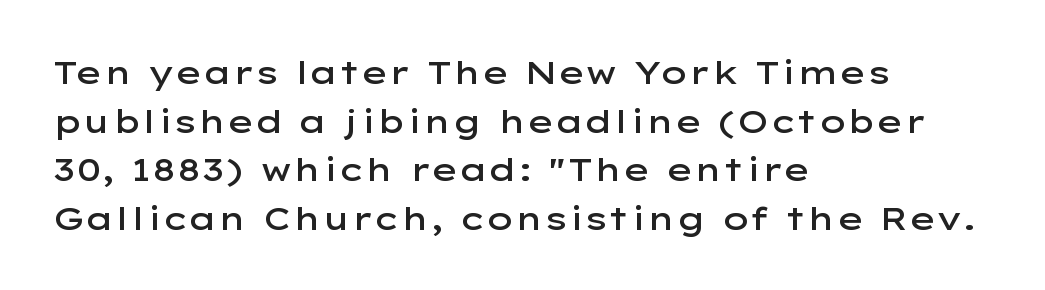
Q: Is the text bold? A: Semi-bold.
Q: Is the text italic (slanted)? A: No, it is upright.
Q: Is the typeface a serif or a sans-serif typeface? A: Sans-serif.
Q: Is the text underlined? A: No.
Q: How is the paragraph aligned? A: Left-aligned.
Q: Is the spacing between letters normal or unusually wide? A: Normal.
Q: Is the spacing between lines tight, normal or loose? A: Normal.
Q: Width (condensed, normal, or wide)? A: Wide.
Q: Stroke contrast? A: Low.
Q: x-height? A: Medium.
Q: Monospaced? A: No.
